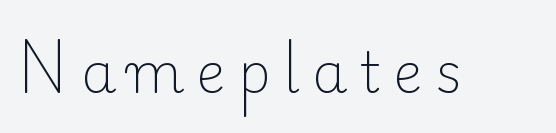
The image shows 56 px light serif type, upright; set unusually wide letter spacing (+0.22 em), not underlined; low stroke contrast and a small x-height.
